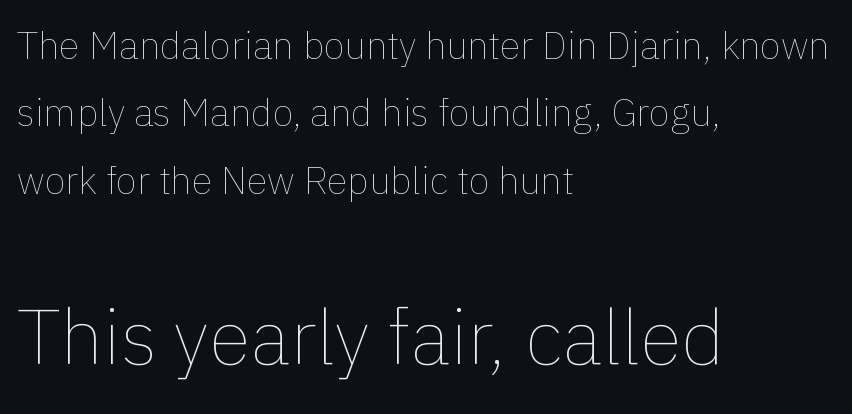
The image shows 77 px thin type, upright; set left-aligned, line spacing 1.77x, normal letter spacing, not underlined; the second (bottom) block is 2.03x larger; low stroke contrast and a medium x-height.
